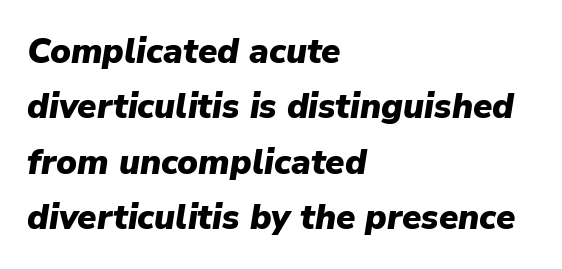
{"italic": "yes", "lean": "right", "slant_degrees": 9, "bold": "yes", "weight": "heavy", "width": "normal", "stroke_contrast": "low", "x_height": "medium", "monospaced": "no", "underline": "no", "align": "left", "line_spacing": "normal", "line_spacing_ratio": 1.58, "letter_spacing": "normal", "letter_spacing_em": 0.0, "glyph_px": 35}
